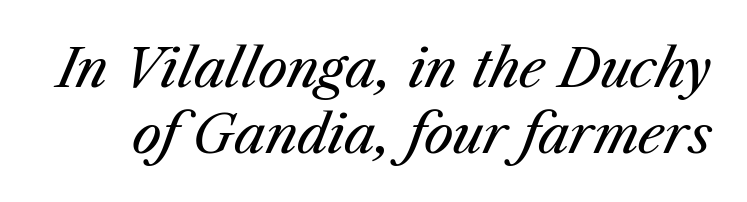
Q: Is the text bold? A: No.
Q: Is the text italic (slanted)? A: Yes, it leans right by about 23 degrees.
Q: Is the text underlined? A: No.
Q: Is the spacing between letters normal or unusually wide? A: Normal.
Q: Width (condensed, normal, or wide)? A: Normal.
Q: Stroke contrast? A: Medium.
Q: x-height? A: Medium.
Q: Monospaced? A: No.
